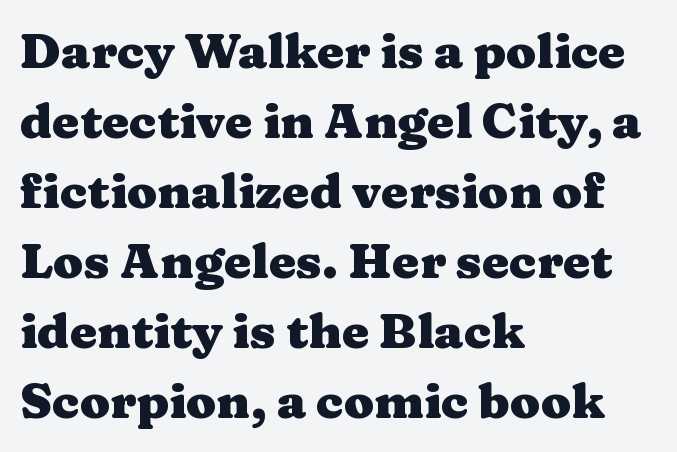
{"serif": "yes", "italic": "no", "bold": "yes", "weight": "heavy", "width": "wide", "stroke_contrast": "medium", "x_height": "medium", "monospaced": "no", "underline": "no", "align": "left", "line_spacing": "normal", "line_spacing_ratio": 1.43, "letter_spacing": "normal", "letter_spacing_em": 0.0, "glyph_px": 49}
